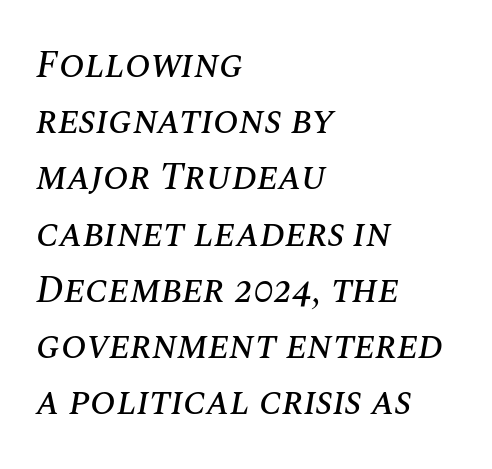
Q: Is the text italic (slanted)? A: Yes, it leans right by about 10 degrees.
Q: Is the text underlined? A: No.
Q: How is the paragraph aligned? A: Left-aligned.
Q: Is the spacing between letters normal or unusually wide? A: Normal.
Q: Is the spacing between lines tight, normal or loose? A: Normal.
Q: Width (condensed, normal, or wide)? A: Normal.
Q: Stroke contrast? A: Medium.
Q: x-height? A: Large.
Q: Monospaced? A: No.
